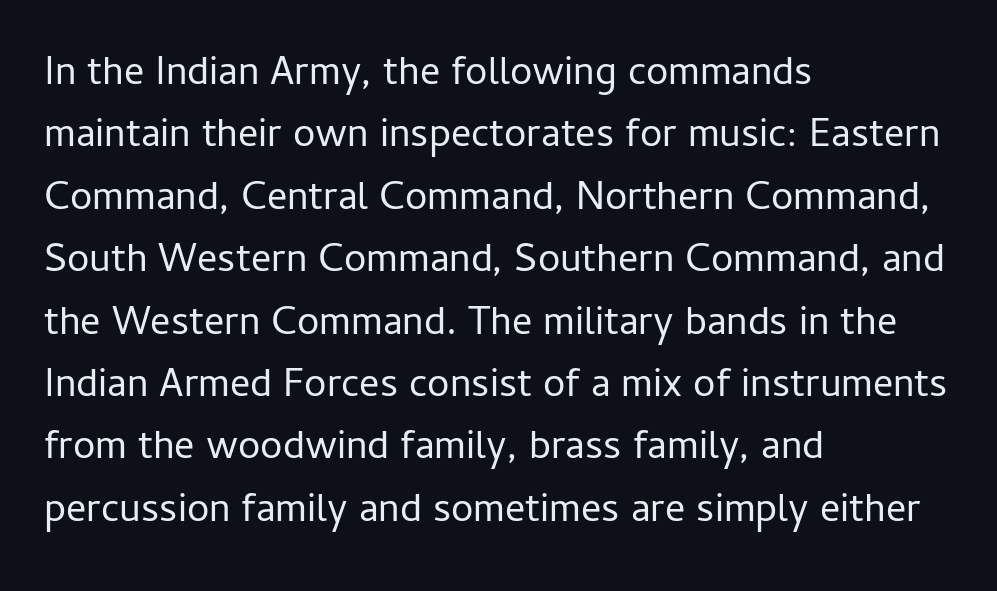
{"serif": "no", "italic": "no", "bold": "no", "weight": "regular", "width": "normal", "stroke_contrast": "low", "x_height": "medium", "monospaced": "no", "underline": "no", "align": "left", "line_spacing": "normal", "line_spacing_ratio": 1.56, "letter_spacing": "normal", "letter_spacing_em": 0.0, "glyph_px": 40}
